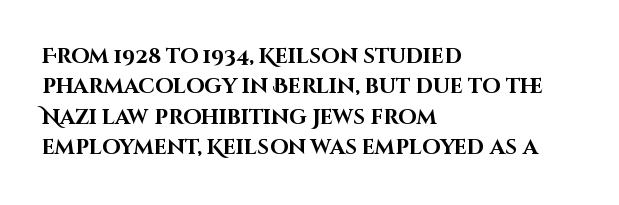
Q: Is the text bold? A: Yes.
Q: Is the text italic (slanted)? A: No, it is upright.
Q: Is the text underlined? A: No.
Q: How is the paragraph aligned? A: Left-aligned.
Q: Is the spacing between letters normal or unusually wide? A: Normal.
Q: Is the spacing between lines tight, normal or loose? A: Normal.
